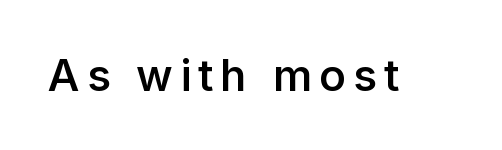
Q: Is the text bold? A: Semi-bold.
Q: Is the text italic (slanted)? A: No, it is upright.
Q: Is the typeface a serif or a sans-serif typeface? A: Sans-serif.
Q: Is the text underlined? A: No.
Q: Width (condensed, normal, or wide)? A: Normal.
Q: Stroke contrast? A: Low.
Q: x-height? A: Medium.
Q: Monospaced? A: No.
